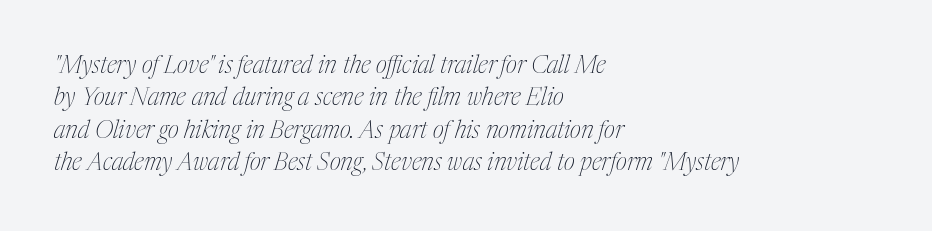
{"italic": "yes", "lean": "right", "slant_degrees": 17, "bold": "no", "underline": "no", "align": "left", "line_spacing": "normal", "line_spacing_ratio": 1.35, "letter_spacing": "normal", "letter_spacing_em": 0.0, "glyph_px": 24}
